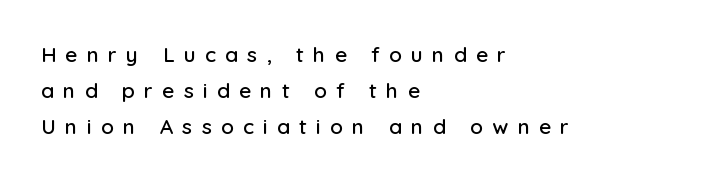
Q: Is the text italic (slanted)? A: No, it is upright.
Q: Is the text underlined? A: No.
Q: How is the paragraph aligned? A: Left-aligned.
Q: Is the spacing between letters normal or unusually wide? A: Unusually wide.
